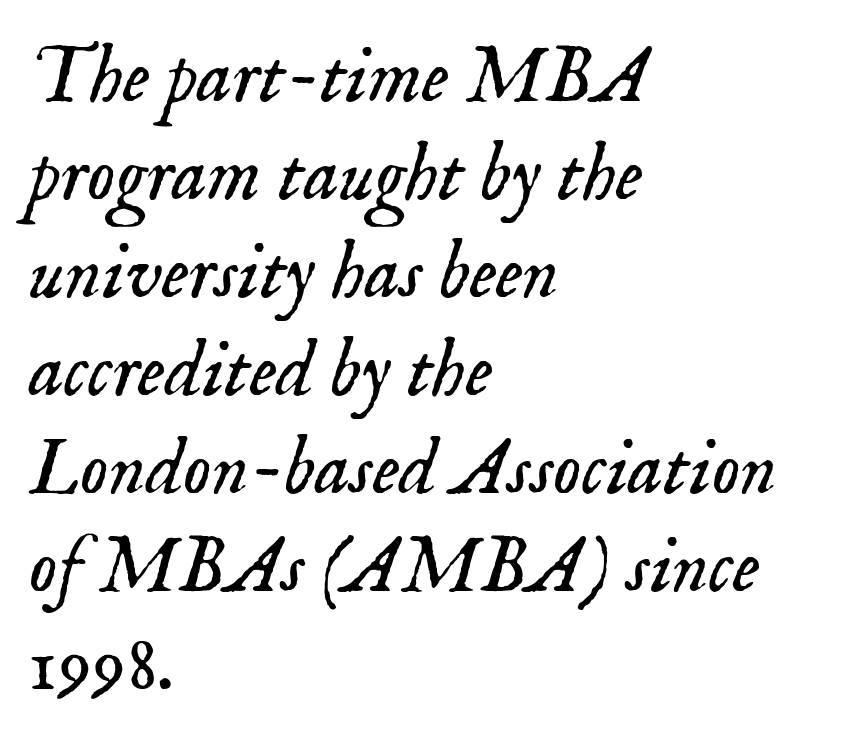
The image shows 79 px light serif type, italic (leaning right); set left-aligned, line spacing 1.24x, normal letter spacing, not underlined; low stroke contrast and a small x-height.
